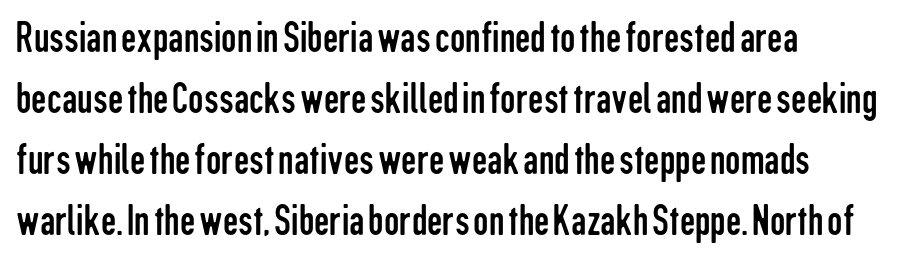
{"serif": "no", "italic": "no", "bold": "no", "weight": "regular", "width": "condensed", "stroke_contrast": "low", "x_height": "medium", "monospaced": "no", "underline": "no", "line_spacing": "normal", "line_spacing_ratio": 1.42, "letter_spacing": "normal", "letter_spacing_em": 0.0, "glyph_px": 43}
